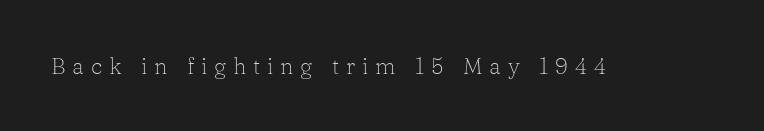
{"italic": "no", "bold": "no", "underline": "no", "letter_spacing": "wide", "letter_spacing_em": 0.3, "glyph_px": 23}
